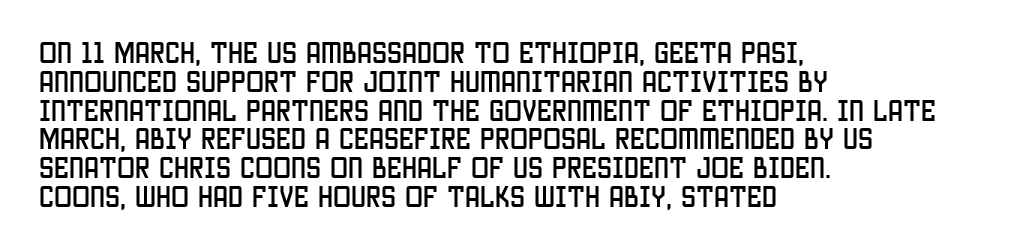
Q: Is the text italic (slanted)? A: No, it is upright.
Q: Is the text underlined? A: No.
Q: How is the paragraph aligned? A: Left-aligned.
Q: Is the spacing between letters normal or unusually wide? A: Normal.
